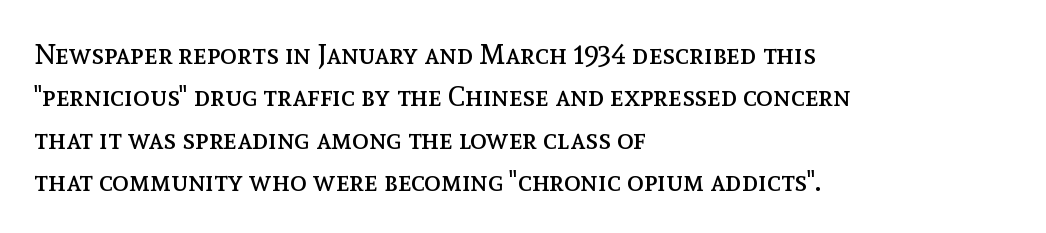
Q: Is the text bold? A: No.
Q: Is the text italic (slanted)? A: No, it is upright.
Q: Is the text underlined? A: No.
Q: How is the paragraph aligned? A: Left-aligned.
Q: Is the spacing between letters normal or unusually wide? A: Normal.
Q: Is the spacing between lines tight, normal or loose? A: Normal.
Q: Width (condensed, normal, or wide)? A: Normal.
Q: x-height? A: Medium.
Q: Monospaced? A: No.
